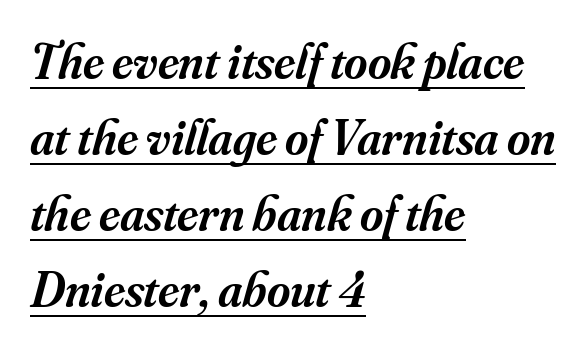
The image shows 50 px semibold serif type, italic (leaning right); set left-aligned, normal line spacing (1.52x), normal letter spacing, underlined; medium stroke contrast and a small x-height.
